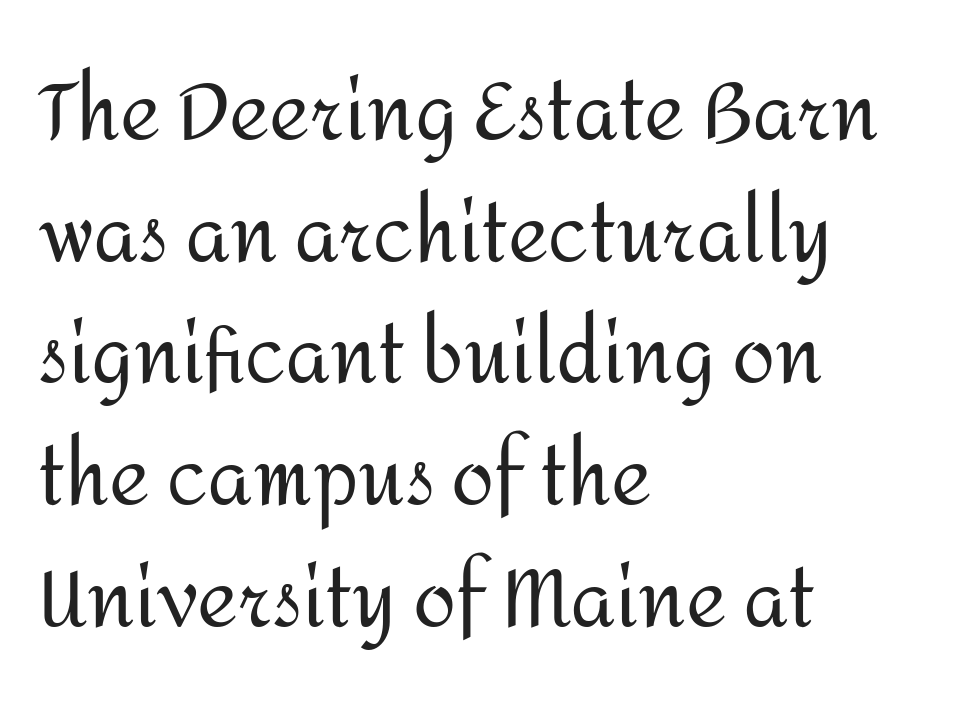
The image shows 78 px regular-weight sans-serif type, upright; set left-aligned, normal line spacing (1.56x), normal letter spacing, not underlined; medium stroke contrast and a medium x-height.
